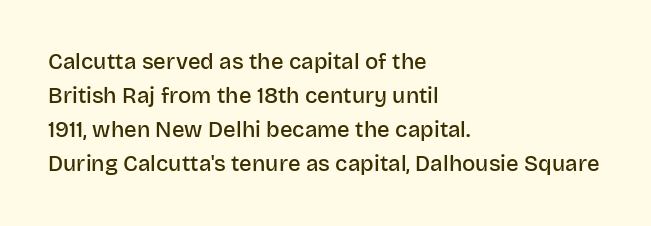
Students, note that the glyphs here touch the page at normal intervals. The line-height multiplier appears to be the usual default. Horizontal alignment here is leftward, the default for most running prose. Descenders are the only things crossing below the line. A bit beefed up — I'd call it semibold rather than bold. You can tell it's not italic because the verticals are truly vertical.
